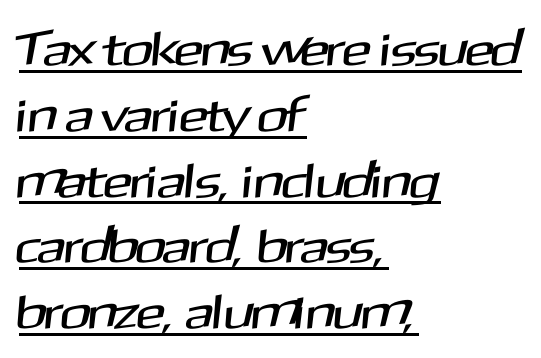
The image shows 48 px sans-serif type; set left-aligned, normal line spacing (1.37x), normal letter spacing, underlined; medium stroke contrast and a medium x-height.
